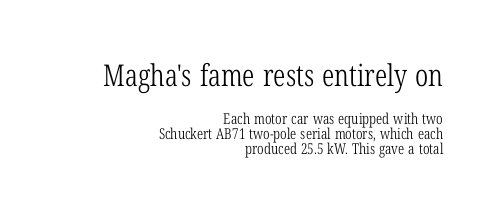
Q: Is the text bold? A: No.
Q: Is the text italic (slanted)? A: No, it is upright.
Q: Is the typeface a serif or a sans-serif typeface? A: Serif.
Q: Is the text underlined? A: No.
Q: How is the paragraph aligned? A: Right-aligned.
Q: Is the spacing between letters normal or unusually wide? A: Normal.
Q: Is the spacing between lines tight, normal or loose? A: Tight.
Q: Which block of text is set in a larger size, the first (top) or the second (bottom)? A: The first (top) one.
Q: Width (condensed, normal, or wide)? A: Condensed.
Q: Stroke contrast? A: Low.
Q: x-height? A: Medium.
Q: Monospaced? A: No.
